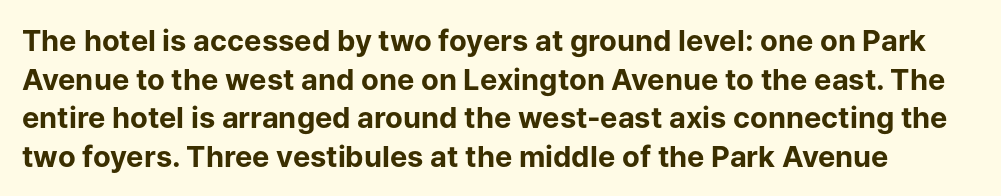
Q: Is the text bold? A: Yes.
Q: Is the text italic (slanted)? A: No, it is upright.
Q: Is the typeface a serif or a sans-serif typeface? A: Sans-serif.
Q: Is the text underlined? A: No.
Q: Is the spacing between letters normal or unusually wide? A: Normal.
Q: Is the spacing between lines tight, normal or loose? A: Normal.
Q: Width (condensed, normal, or wide)? A: Normal.
Q: Stroke contrast? A: Low.
Q: x-height? A: Medium.
Q: Monospaced? A: No.
